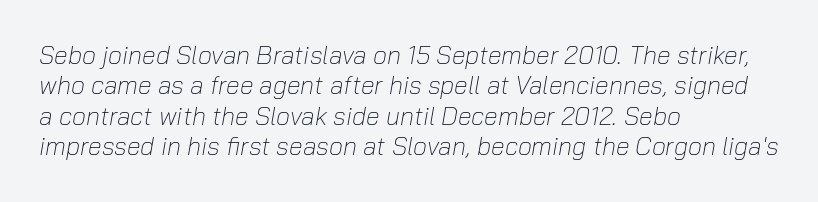
Q: Is the text bold? A: No.
Q: Is the text italic (slanted)? A: Yes, it leans right by about 10 degrees.
Q: Is the text underlined? A: No.
Q: How is the paragraph aligned? A: Left-aligned.
Q: Is the spacing between letters normal or unusually wide? A: Normal.
